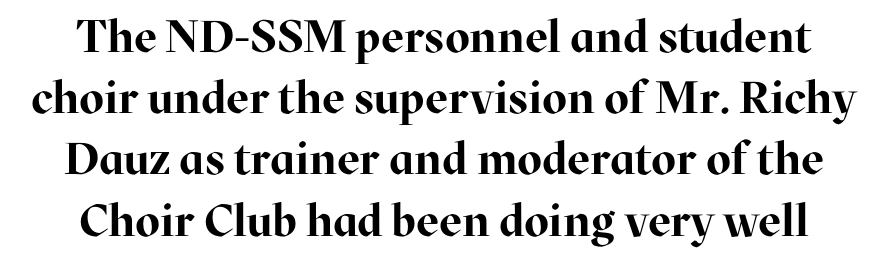
The image shows 45 px bold serif type, upright; set normal line spacing (1.36x), normal letter spacing, not underlined; high stroke contrast and a medium x-height.
